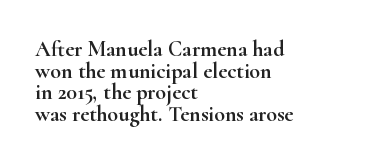
The block of text is dense from top to bottom, with scant space between rows. Bare-footed words on every line. Standard letterfit; no display-style spreading of the glyphs. Posture: upright roman. Horizontal alignment here is leftward, the default for most running prose.
